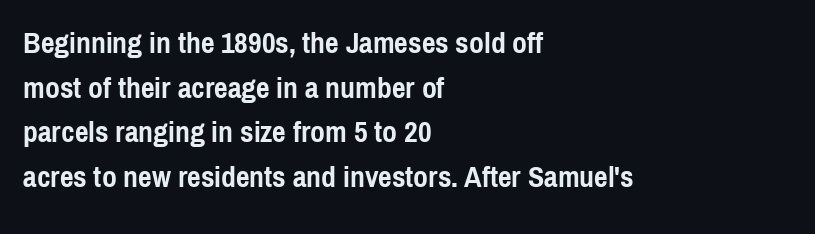
{"serif": "no", "italic": "no", "bold": "yes", "weight": "semibold", "width": "condensed", "x_height": "medium", "monospaced": "no", "underline": "no", "align": "left", "line_spacing": "normal", "line_spacing_ratio": 1.49, "letter_spacing": "normal", "letter_spacing_em": 0.0, "glyph_px": 30}
